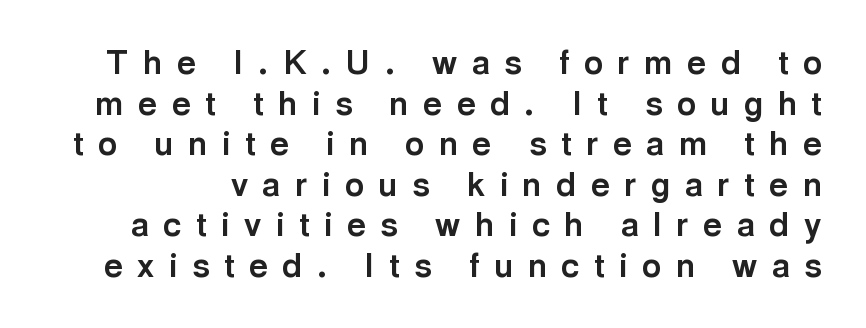
{"serif": "no", "italic": "no", "bold": "yes", "weight": "bold", "width": "normal", "x_height": "medium", "monospaced": "no", "underline": "no", "line_spacing_ratio": 1.23, "letter_spacing": "wide", "letter_spacing_em": 0.44, "glyph_px": 33}
